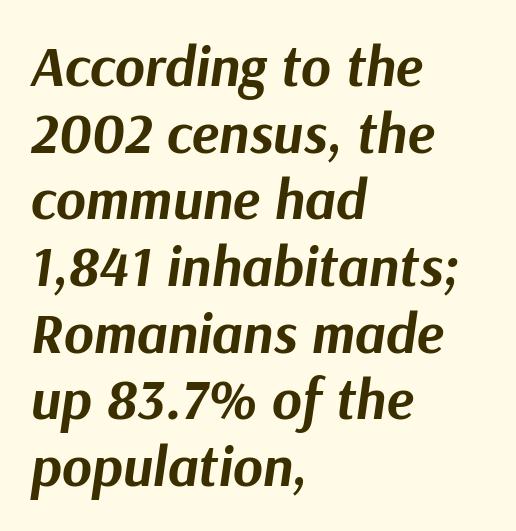
Q: Is the text bold? A: Yes.
Q: Is the text italic (slanted)? A: Yes, it leans right by about 9 degrees.
Q: Is the text underlined? A: No.
Q: How is the paragraph aligned? A: Left-aligned.
Q: Is the spacing between letters normal or unusually wide? A: Normal.
Q: Width (condensed, normal, or wide)? A: Normal.
Q: Stroke contrast? A: Medium.
Q: x-height? A: Medium.
Q: Monospaced? A: No.
